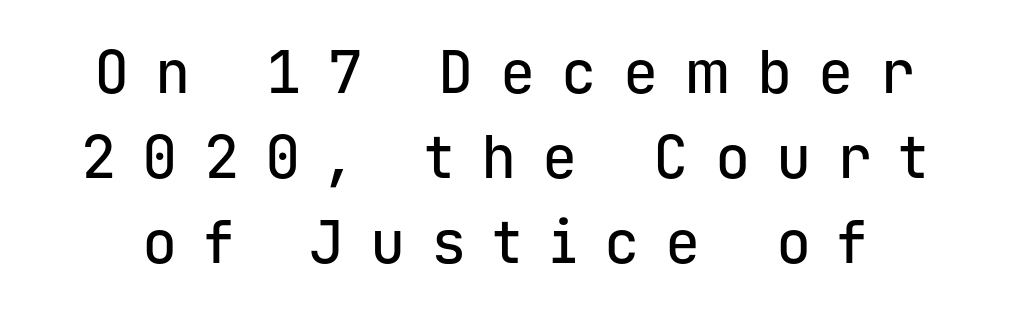
{"serif": "no", "italic": "no", "width": "normal", "stroke_contrast": "low", "x_height": "medium", "monospaced": "yes", "underline": "no", "line_spacing": "normal", "line_spacing_ratio": 1.44, "letter_spacing": "wide", "letter_spacing_em": 0.44, "glyph_px": 59}
